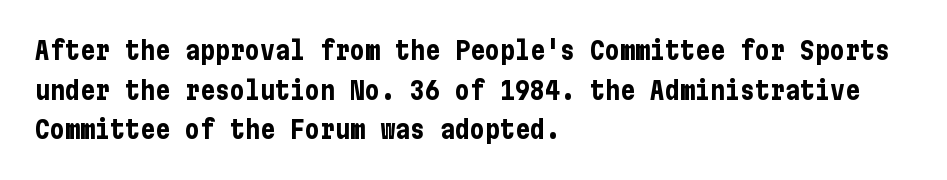
Q: Is the text bold? A: Yes.
Q: Is the text italic (slanted)? A: No, it is upright.
Q: Is the text underlined? A: No.
Q: How is the paragraph aligned? A: Left-aligned.
Q: Is the spacing between letters normal or unusually wide? A: Normal.
Q: Is the spacing between lines tight, normal or loose? A: Normal.
